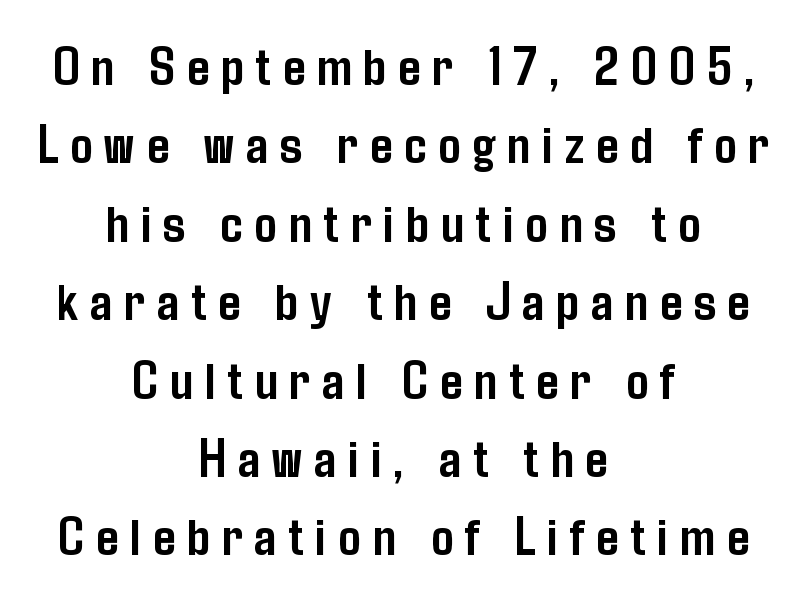
The image shows 56 px semibold, condensed sans-serif type, upright; set centered, normal line spacing (1.4x), unusually wide letter spacing (+0.21 em), not underlined; low stroke contrast and a medium x-height.
